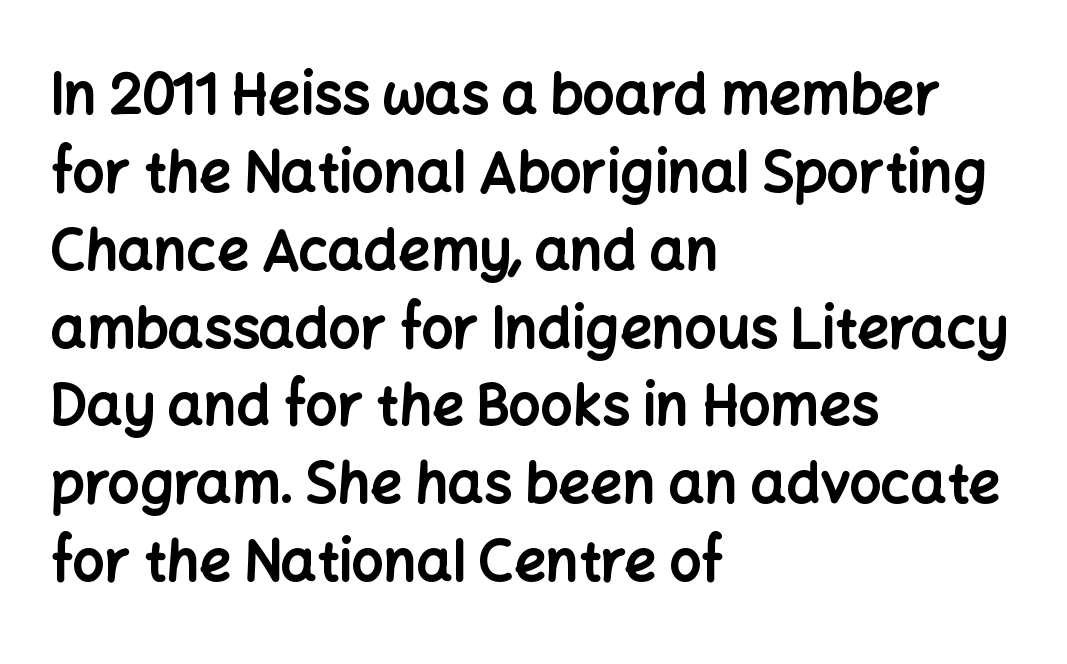
Q: Is the text bold? A: Yes.
Q: Is the text italic (slanted)? A: No, it is upright.
Q: Is the typeface a serif or a sans-serif typeface? A: Sans-serif.
Q: Is the text underlined? A: No.
Q: How is the paragraph aligned? A: Left-aligned.
Q: Is the spacing between letters normal or unusually wide? A: Normal.
Q: Is the spacing between lines tight, normal or loose? A: Normal.
Q: Width (condensed, normal, or wide)? A: Normal.
Q: Stroke contrast? A: Low.
Q: x-height? A: Medium.
Q: Monospaced? A: No.
